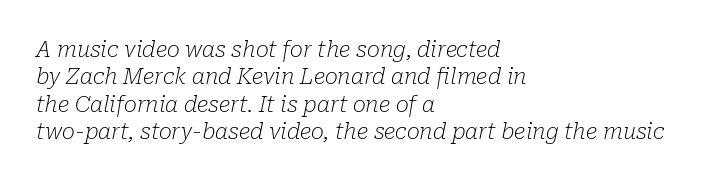
The lines in this sample share a left origin and differ only in where they stop. Observe the ordinary spacing: letters are neighbours, not strangers. Type without underlining. A typesetter would mark this as italic.
